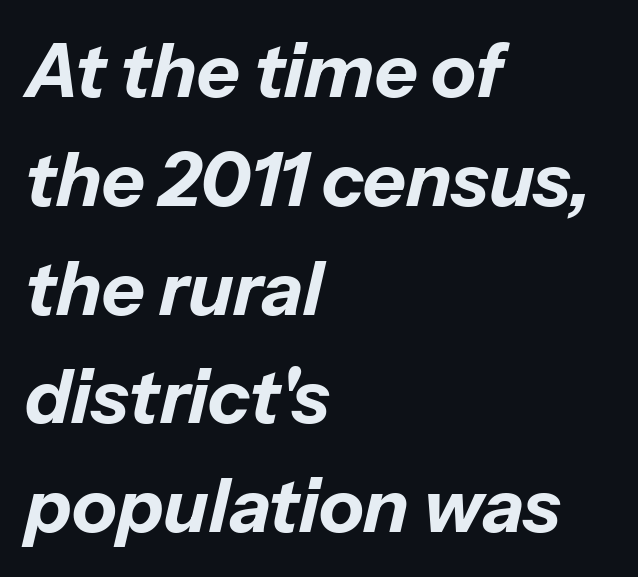
Students, observe: this is what conventionally led text looks like. These lines are rendered in a variable-pitch font. Layout note: lines flush left. Quick note: italic. The zone under the glyphs is completely vacant.
